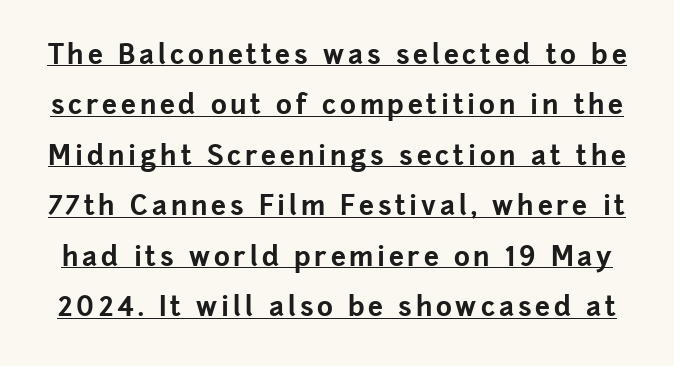
Q: Is the text bold? A: Yes.
Q: Is the text italic (slanted)? A: No, it is upright.
Q: Is the text underlined? A: Yes.
